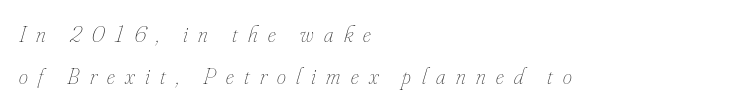
Each row of text sits above clean, open space. In terms of posture, this sample is oblique. Counters stay open thanks to moderate or lighter strokes. These lines stack with their left ends in a neat column. Each word looks stretched out because of the extra space between its letters.
